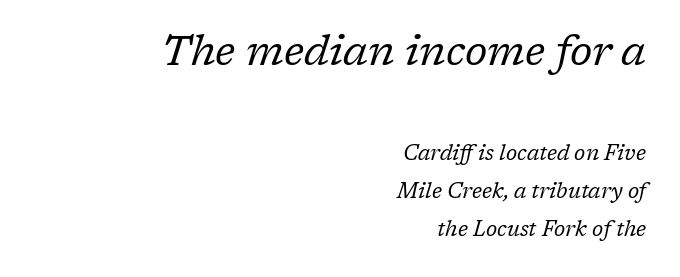
Words appear dense and cohesive because spacing is normal. What kind of face is this? One with serifs. The text block is weighted toward the right margin, trailing off unevenly leftward. Does the bottom block carry the larger type? No, the top block does. Is the type heavy? It reads as light-to-regular instead. These lines are rendered in a variable-pitch font.
